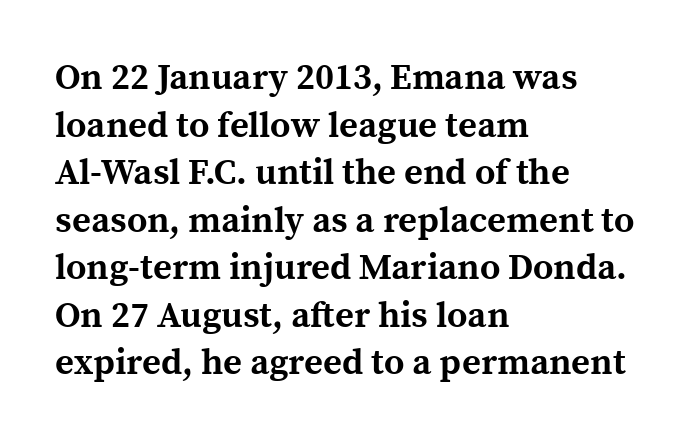
Q: Is the text bold? A: Yes.
Q: Is the text italic (slanted)? A: No, it is upright.
Q: Is the typeface a serif or a sans-serif typeface? A: Serif.
Q: Is the text underlined? A: No.
Q: How is the paragraph aligned? A: Left-aligned.
Q: Is the spacing between letters normal or unusually wide? A: Normal.
Q: Is the spacing between lines tight, normal or loose? A: Normal.
Q: Width (condensed, normal, or wide)? A: Normal.
Q: x-height? A: Medium.
Q: Monospaced? A: No.
